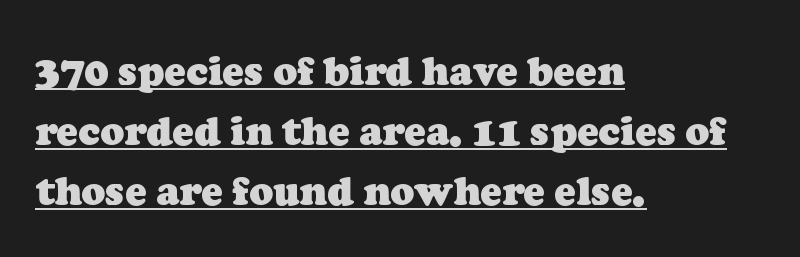
{"serif": "yes", "bold": "yes", "weight": "heavy", "width": "normal", "stroke_contrast": "low", "x_height": "medium", "monospaced": "no", "underline": "yes", "align": "left", "line_spacing": "normal", "line_spacing_ratio": 1.5, "letter_spacing": "normal", "letter_spacing_em": 0.0, "glyph_px": 40}
